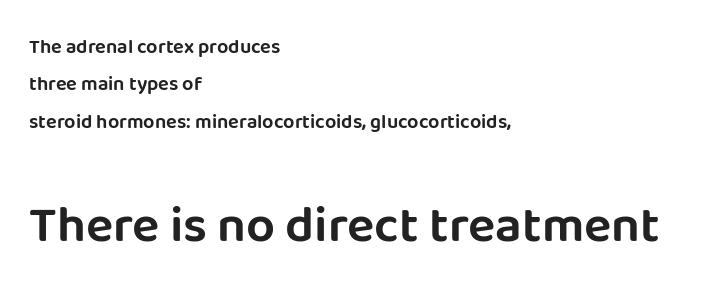
Letters rest on an invisible, unmarked baseline. Does the type have serifs? No, each stem ends abruptly. Look at the tracking — it's just the regular setting, nothing added. This sample has the flowing, uneven cadence of proportional lettering. Line beginnings align vertically; line endings do not. The block sitting lower on the canvas is the one with enlarged characters.
